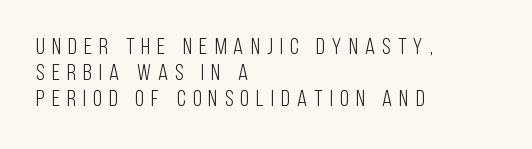
Q: Is the text bold? A: No.
Q: Is the text italic (slanted)? A: No, it is upright.
Q: Is the text underlined? A: No.
Q: How is the paragraph aligned? A: Left-aligned.
Q: Is the spacing between letters normal or unusually wide? A: Unusually wide.
Q: Is the spacing between lines tight, normal or loose? A: Tight.
